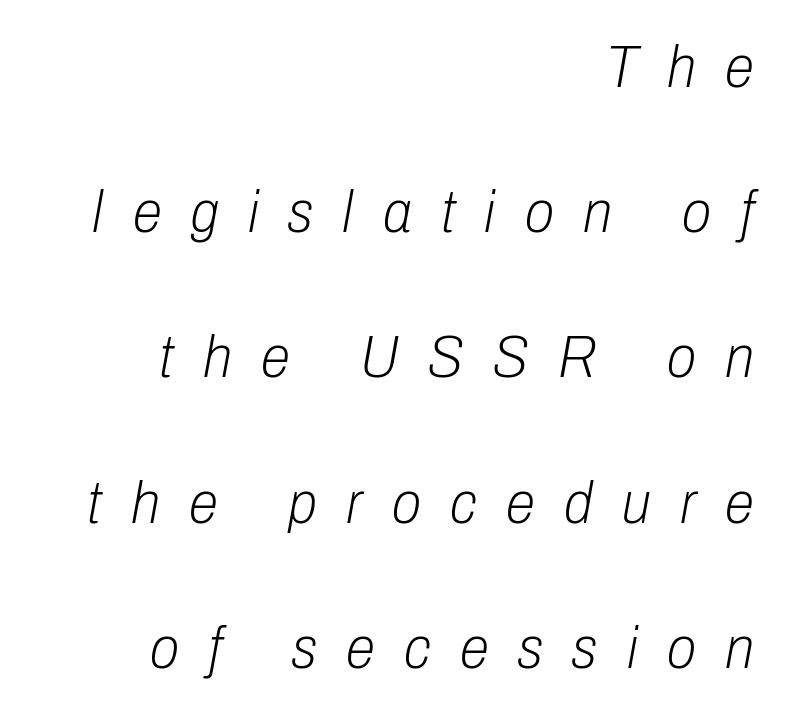
The image shows 60 px light, condensed type, italic (leaning right); set right-aligned, loose line spacing (2.42x), unusually wide letter spacing (+0.49 em), not underlined; low stroke contrast and a medium x-height.
